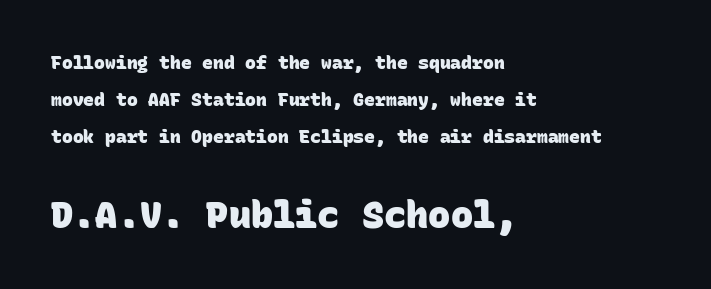
Heft: maximum for text — a bold. Notice the wide empty band between every row — that's loose leading. Visually, the bottom section dominates because its glyphs are scaled up. Default kerning and tracking; the words read as compact shapes. Check the space under the baseline: it is left empty. What kind of face is this? One without serifs — a sans.
